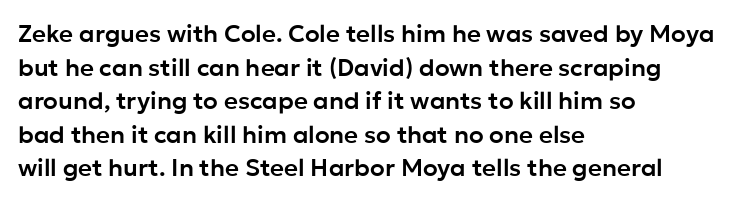
Leading matches the norm, producing a regular column. Every stem runs plumb, perpendicular to the baseline. Underline: absent. In CSS terms this would be text-align: left. Here the glyphs are tracked normally, forming tight word shapes.
